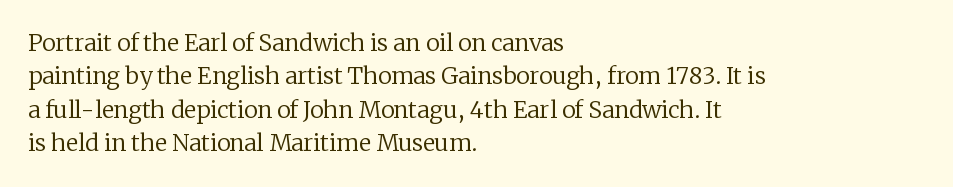
How would I describe the line gaps? Plain and ordinary. Just letters on the line, the space beneath them empty. Alignment: flush left. In terms of posture, this sample is upright.
